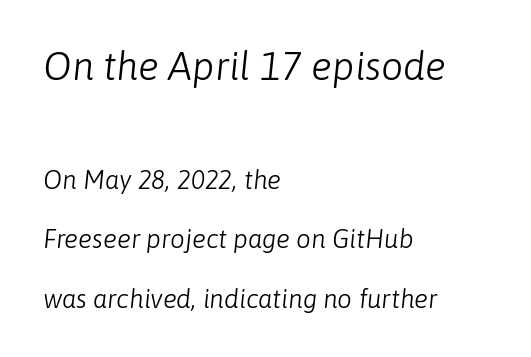
Q: Is the text bold? A: No.
Q: Is the text italic (slanted)? A: Yes, it leans right by about 6 degrees.
Q: Is the text underlined? A: No.
Q: How is the paragraph aligned? A: Left-aligned.
Q: Is the spacing between letters normal or unusually wide? A: Normal.
Q: Is the spacing between lines tight, normal or loose? A: Loose.
Q: Which block of text is set in a larger size, the first (top) or the second (bottom)? A: The first (top) one.
Q: Width (condensed, normal, or wide)? A: Normal.
Q: Stroke contrast? A: Low.
Q: x-height? A: Medium.
Q: Monospaced? A: No.
